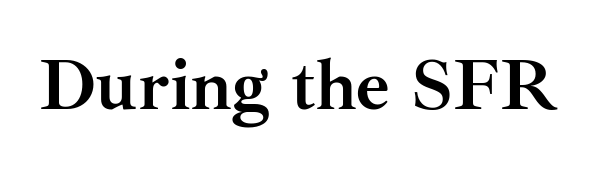
Each letter keeps its own natural width here, so spacing adapts to shape. Posture: vertical. Just letters on the line, the space beneath them empty. Each letter's strokes conclude with small projecting serifs. The passage shown is emphatically bold.
